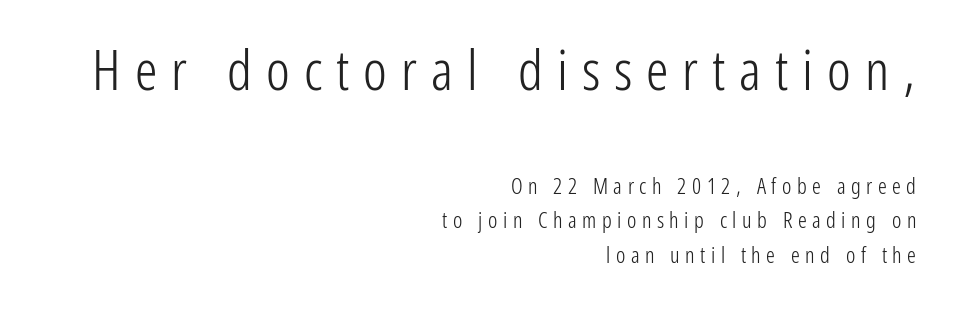
Bigger letters appear in the top chunk; the bottom chunk is reduced. The characters display no serif detailing; their extremities are plain. You can tell it's not italic because the verticals are truly vertical. Spacing between characters has been opened up far beyond the box default. Does the copy run flush right? Yes — the right margin is perfectly even.
